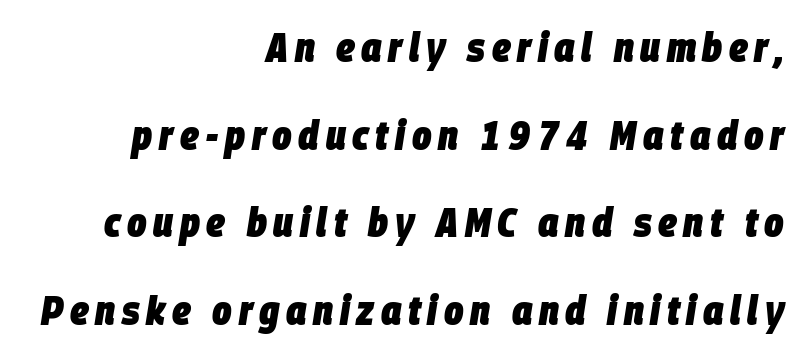
The rendering uses natural spacing where letterforms have individual widths. The area under the type is left untouched. You'd pick this weight for a headline — it's a proper bold. Does the copy run flush right? Yes — the right margin is perfectly even. Italic: yes, the glyphs are oblique.
